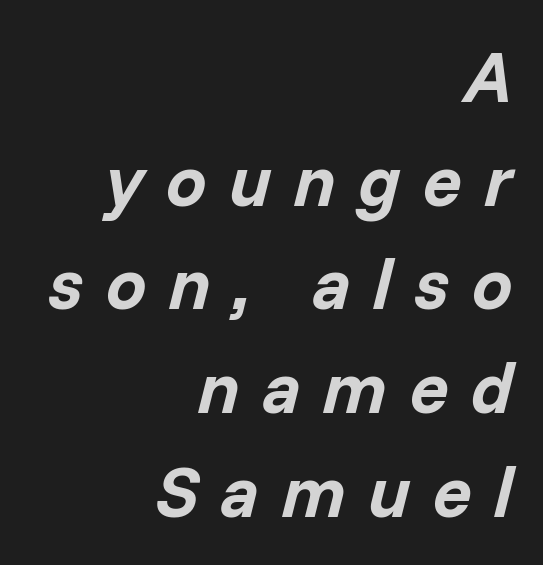
The image shows 72 px bold type, italic (leaning right); set right-aligned, normal line spacing (1.44x), unusually wide letter spacing (+0.31 em), not underlined; low stroke contrast and a medium x-height.
